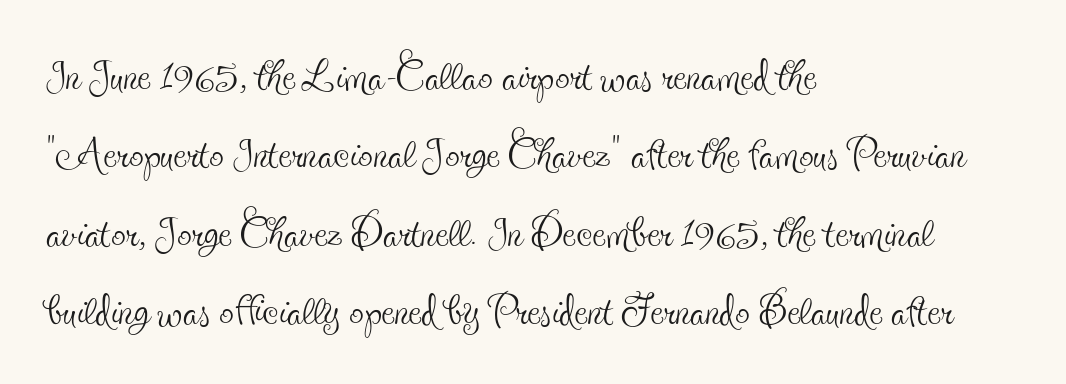
{"serif": "yes", "bold": "no", "weight": "thin", "width": "condensed", "x_height": "small", "monospaced": "no", "underline": "no", "align": "left", "line_spacing": "normal", "line_spacing_ratio": 1.35, "letter_spacing": "normal", "letter_spacing_em": 0.0, "glyph_px": 58}
